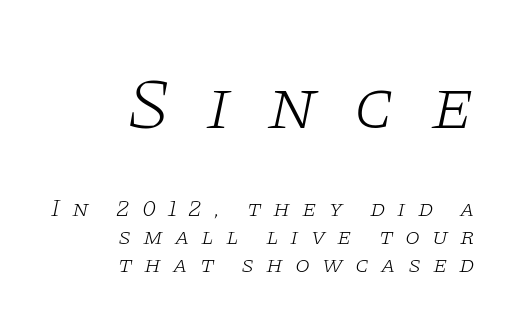
Q: Is the text bold? A: No.
Q: Is the text italic (slanted)? A: Yes, it leans right by about 11 degrees.
Q: Is the typeface a serif or a sans-serif typeface? A: Serif.
Q: Is the text underlined? A: No.
Q: How is the paragraph aligned? A: Right-aligned.
Q: Is the spacing between letters normal or unusually wide? A: Unusually wide.
Q: Which block of text is set in a larger size, the first (top) or the second (bottom)? A: The first (top) one.
Q: Width (condensed, normal, or wide)? A: Wide.
Q: Stroke contrast? A: Low.
Q: x-height? A: Large.
Q: Monospaced? A: No.
